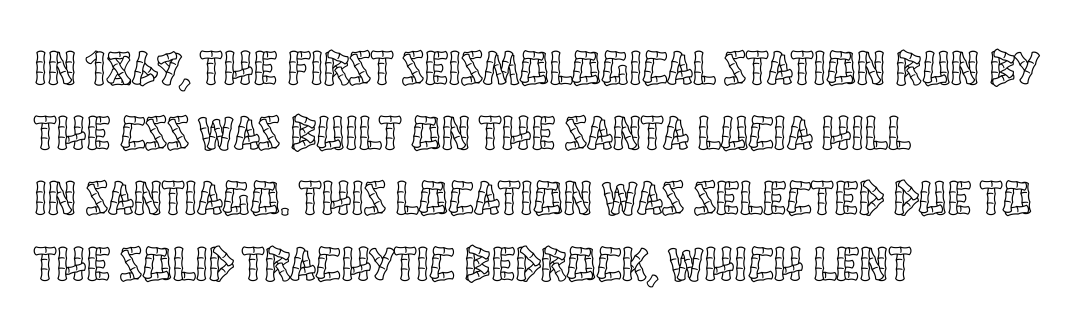
Q: Is the text italic (slanted)? A: No, it is upright.
Q: Is the text underlined? A: No.
Q: How is the paragraph aligned? A: Left-aligned.
Q: Is the spacing between letters normal or unusually wide? A: Normal.
Q: Is the spacing between lines tight, normal or loose? A: Normal.
Q: Width (condensed, normal, or wide)? A: Condensed.
Q: x-height? A: Large.
Q: Monospaced? A: No.
